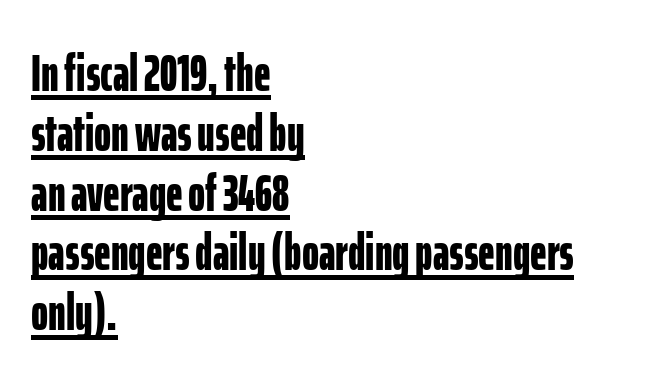
The image shows 52 px bold, condensed sans-serif type, upright; set left-aligned, tight line spacing (1.15x), normal letter spacing, underlined; low stroke contrast and a medium x-height.
